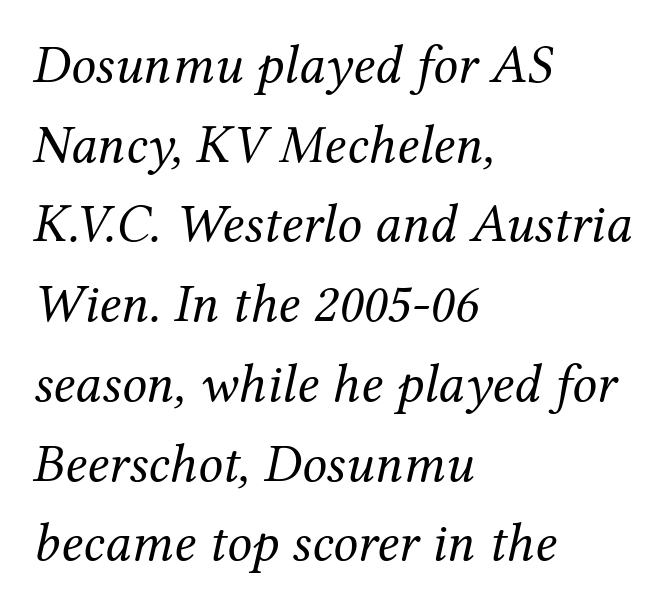
Each row of text sits above clean, open space. Which margin do the lines hug? The left one — the right edge is uneven. The rendering applies a slant to the glyphs. The space between consecutive lines is moderate.
